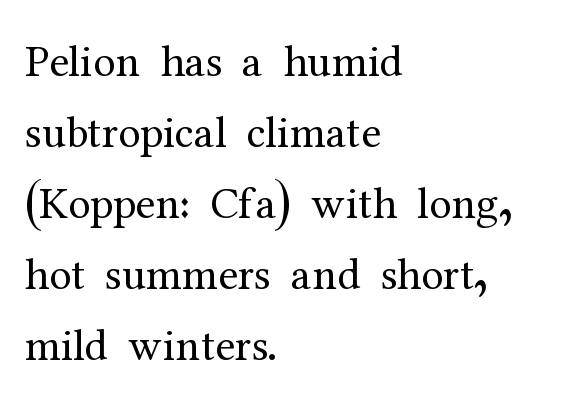
These lines are composed in type with serifs. This sample uses plain, unmodified letter spacing. In terms of leading, this rendering sits right in the middle. A typesetter would call this proportional, since set widths differ per character.
